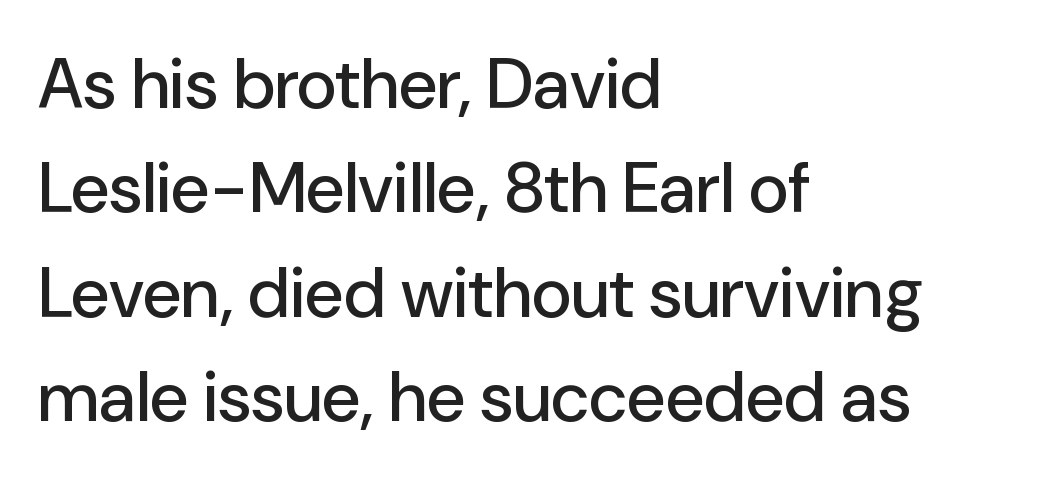
The image shows 70 px sans-serif type, upright; set left-aligned, normal line spacing (1.49x), normal letter spacing, not underlined; low stroke contrast and a medium x-height.
